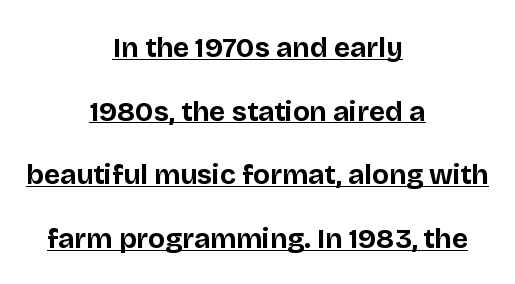
{"serif": "no", "italic": "no", "bold": "yes", "weight": "bold", "width": "normal", "stroke_contrast": "low", "x_height": "large", "monospaced": "no", "underline": "yes", "align": "center", "line_spacing": "loose", "line_spacing_ratio": 2.27, "letter_spacing": "normal", "letter_spacing_em": 0.0, "glyph_px": 28}
